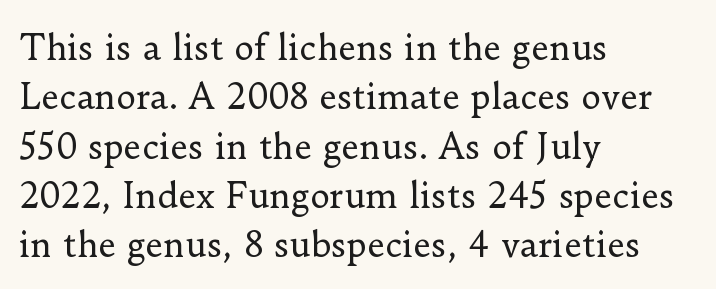
{"serif": "yes", "italic": "no", "bold": "no", "weight": "regular", "width": "normal", "stroke_contrast": "low", "x_height": "small", "monospaced": "no", "underline": "no", "align": "left", "line_spacing": "normal", "line_spacing_ratio": 1.45, "letter_spacing": "normal", "letter_spacing_em": 0.0, "glyph_px": 34}
